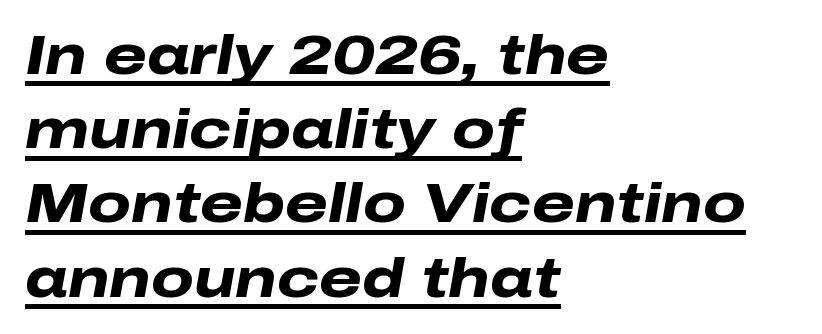
The image shows 55 px heavy, wide type, italic (leaning right); set left-aligned, normal line spacing (1.35x), normal letter spacing, underlined; low stroke contrast and a medium x-height.
